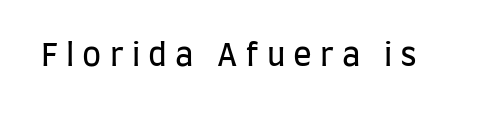
Character widths vary here, with narrow letters taking less room than wide ones. The face used here is rendered with a markedly widened letterfit. Posture: straight, roman, zero tilt. This rendering features lettering with no underline.
